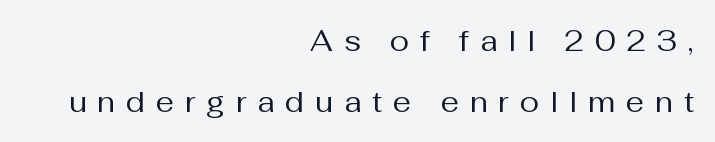
Q: Is the text bold? A: No.
Q: Is the text italic (slanted)? A: No, it is upright.
Q: Is the typeface a serif or a sans-serif typeface? A: Sans-serif.
Q: Is the text underlined? A: No.
Q: How is the paragraph aligned? A: Right-aligned.
Q: Is the spacing between letters normal or unusually wide? A: Unusually wide.
Q: Is the spacing between lines tight, normal or loose? A: Loose.
Q: Width (condensed, normal, or wide)? A: Normal.
Q: Stroke contrast? A: Medium.
Q: x-height? A: Medium.
Q: Monospaced? A: No.
